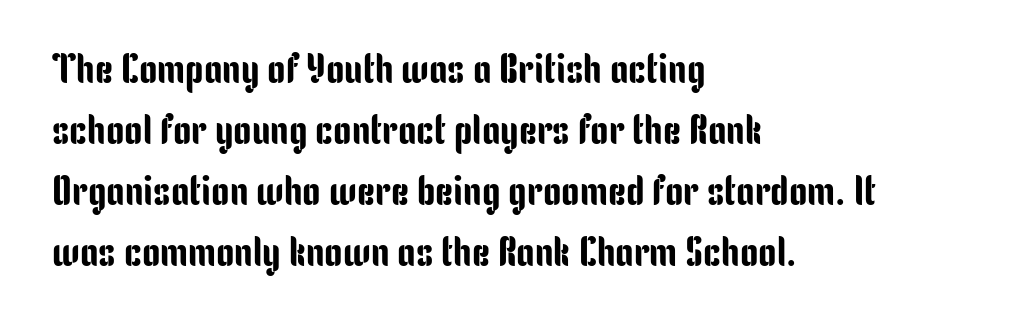
The rows are spaced the way most documents space them. This sample uses an upright cut, with every glyph sitting square on the baseline. Regarding serifs, this sample does without them. The face used here is proportionally spaced, like ordinary book or web type. Layout note: lines flush left.
